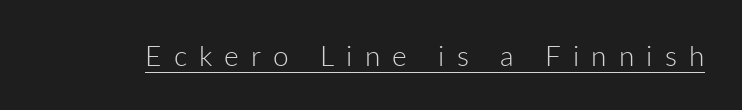
Q: Is the text bold? A: No.
Q: Is the text italic (slanted)? A: No, it is upright.
Q: Is the typeface a serif or a sans-serif typeface? A: Sans-serif.
Q: Is the text underlined? A: Yes.
Q: Is the spacing between letters normal or unusually wide? A: Unusually wide.
Q: Width (condensed, normal, or wide)? A: Normal.
Q: Stroke contrast? A: Low.
Q: x-height? A: Medium.
Q: Monospaced? A: No.
